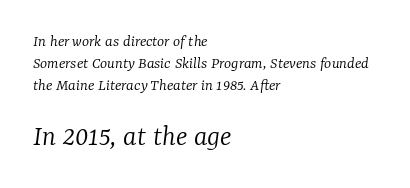
Character widths vary here, with narrow letters taking less room than wide ones. Vertical stems look standard width or narrower in stroke. Regarding leading, the lines here are spaced in the standard way. The letterforms sit shoulder to shoulder at normal distance.
